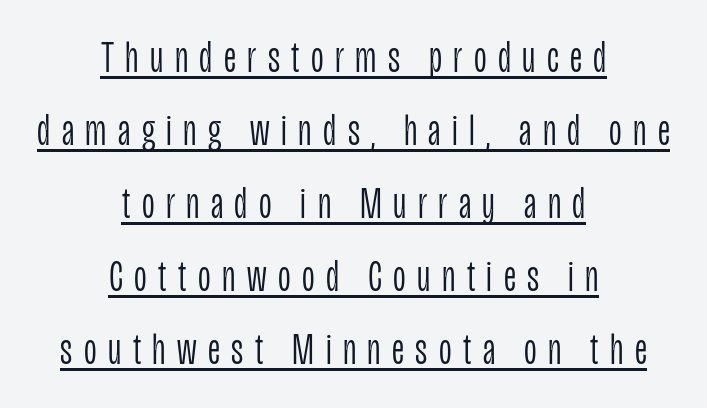
A roman cut, with each character standing at attention. The face used here is rendered with a markedly widened letterfit. Spacing verdict: proportional, widths tailored to each character. Underlining? Definitely there. The weight tops out at a normal text grade. The vertical gap from one line to the next is medium.
